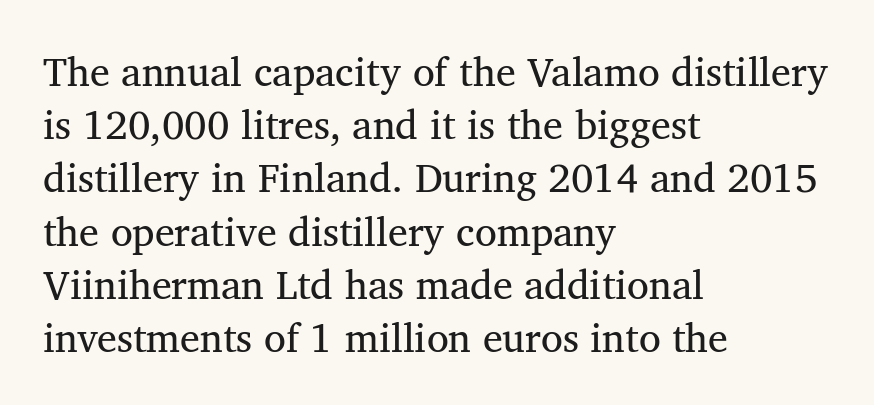
The image shows 40 px regular-weight serif type, upright; set left-aligned, normal line spacing (1.33x), normal letter spacing, not underlined; medium stroke contrast and a medium x-height.
